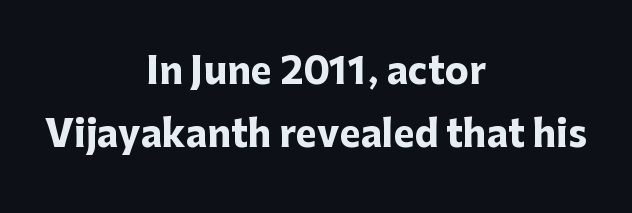
Q: Is the text bold? A: Yes.
Q: Is the text italic (slanted)? A: No, it is upright.
Q: Is the typeface a serif or a sans-serif typeface? A: Sans-serif.
Q: Is the text underlined? A: No.
Q: How is the paragraph aligned? A: Centered.
Q: Is the spacing between letters normal or unusually wide? A: Normal.
Q: Width (condensed, normal, or wide)? A: Normal.
Q: Stroke contrast? A: Low.
Q: x-height? A: Medium.
Q: Monospaced? A: No.
